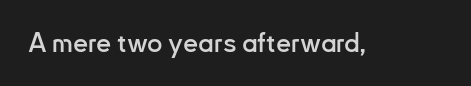
Q: Is the text italic (slanted)? A: No, it is upright.
Q: Is the text underlined? A: No.
Q: Is the spacing between letters normal or unusually wide? A: Normal.
